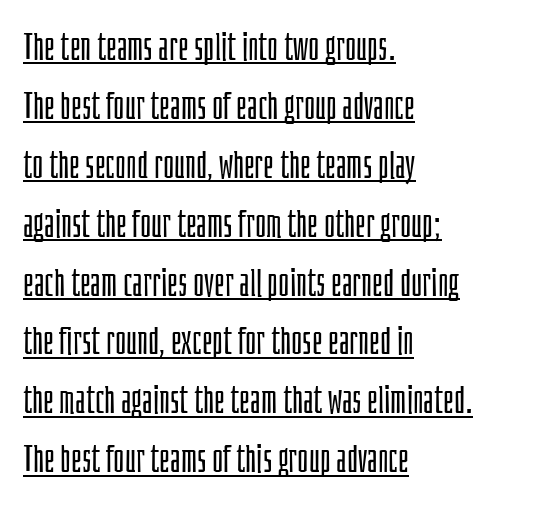
{"serif": "no", "italic": "no", "bold": "no", "weight": "light", "width": "condensed", "stroke_contrast": "low", "x_height": "large", "monospaced": "no", "underline": "yes", "align": "left", "line_spacing": "normal", "line_spacing_ratio": 1.55, "letter_spacing": "normal", "letter_spacing_em": 0.0, "glyph_px": 38}
